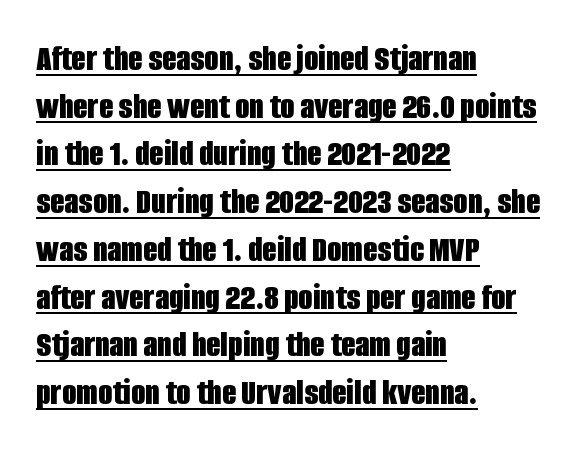
{"serif": "no", "italic": "no", "bold": "yes", "weight": "bold", "width": "condensed", "stroke_contrast": "low", "x_height": "large", "monospaced": "no", "underline": "yes", "align": "left", "line_spacing": "normal", "line_spacing_ratio": 1.29, "letter_spacing": "normal", "letter_spacing_em": 0.0, "glyph_px": 37}
